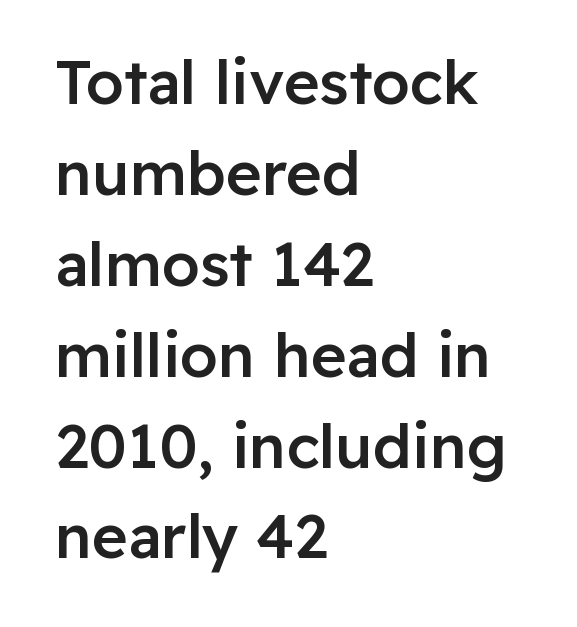
The image shows 61 px semibold sans-serif type, upright; set left-aligned, normal line spacing (1.49x), normal letter spacing, not underlined; low stroke contrast and a medium x-height.
